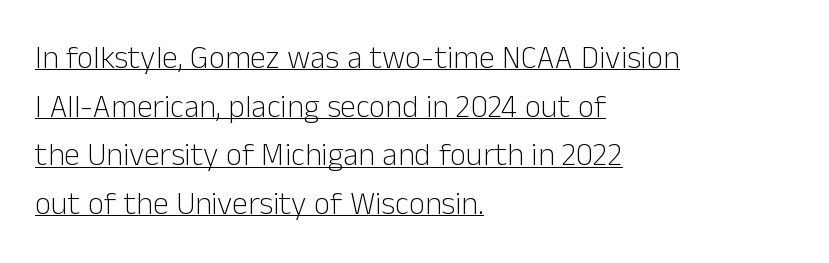
Think of a printed novel: that variable character pitch is what you see here. Every row of glyphs begins at an identical x-position on the left. Here the glyphs are tracked normally, forming tight word shapes. Each line of the rendering has a horizontal stroke beneath the glyphs. This sample keeps an unexceptional amount of space between lines. No italicization has been applied; the sample stays upright.
